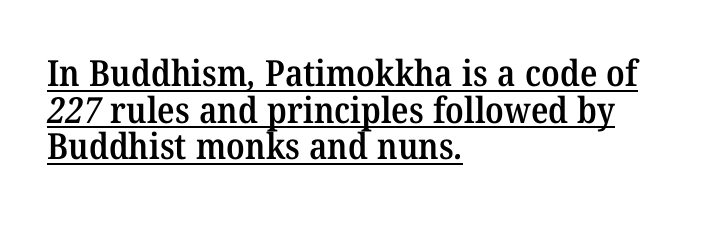
On the weight axis this lands at semibold, roughly 600. Alignment: flush left. The designer went with a serif here, giving each stem small feet. Vertically, the passage feels compressed, each row crowding the next. The face used here is rendered with its standard letterfit. The lettering is marked with a stroke running underneath it.
